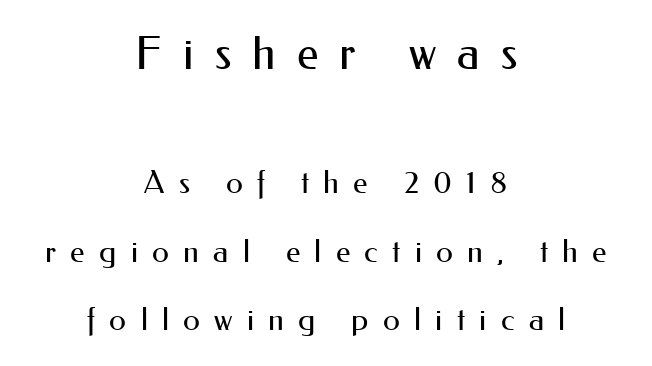
The image shows 46 px regular-weight sans-serif type, upright; set centered, loose line spacing (2.21x), unusually wide letter spacing (+0.46 em), not underlined; the first (top) block is 1.48x larger; medium stroke contrast and a small x-height.
